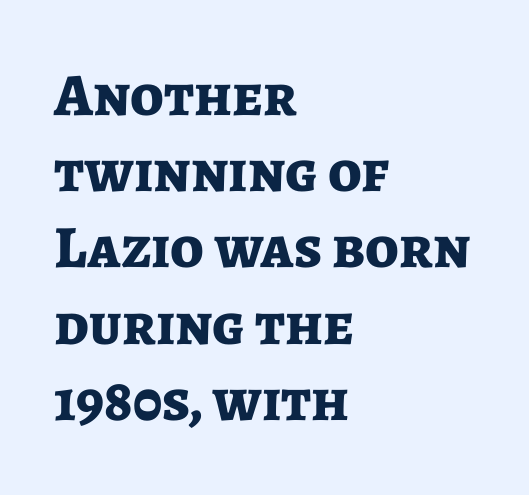
Q: Is the text bold? A: Yes.
Q: Is the text italic (slanted)? A: No, it is upright.
Q: Is the typeface a serif or a sans-serif typeface? A: Sans-serif.
Q: Is the text underlined? A: No.
Q: How is the paragraph aligned? A: Left-aligned.
Q: Is the spacing between letters normal or unusually wide? A: Normal.
Q: Is the spacing between lines tight, normal or loose? A: Normal.
Q: Width (condensed, normal, or wide)? A: Normal.
Q: Stroke contrast? A: Low.
Q: x-height? A: Medium.
Q: Monospaced? A: No.
